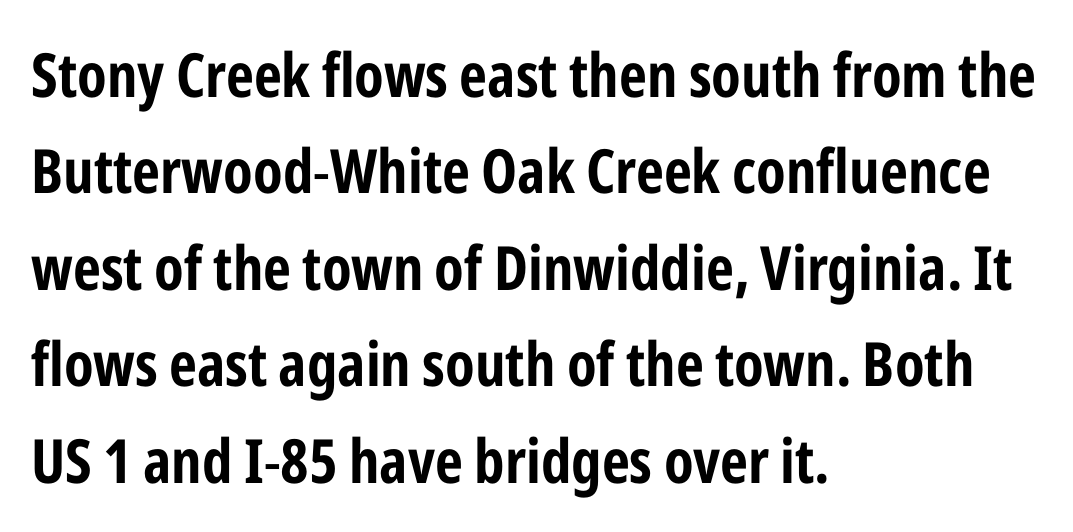
The type family on display is of the sans-serif kind. Compared with typical body copy, the letter spacing here is the same. Honestly, there is no underline to notice here at all. Italic: no, the glyphs are upright roman. Note the varied advance widths — an 'i' is clearly narrower than an 'm'.
